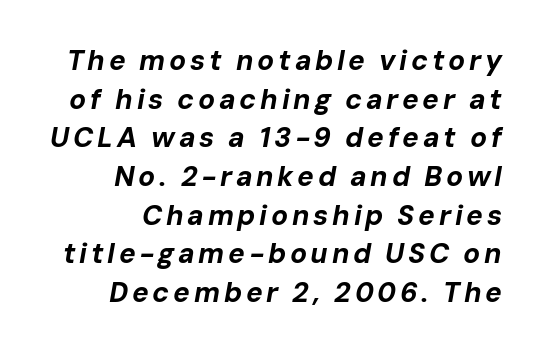
Q: Is the text bold? A: Yes.
Q: Is the text italic (slanted)? A: Yes, it leans right by about 10 degrees.
Q: Is the text underlined? A: No.
Q: How is the paragraph aligned? A: Right-aligned.
Q: Is the spacing between lines tight, normal or loose? A: Normal.
Q: Width (condensed, normal, or wide)? A: Normal.
Q: Stroke contrast? A: Low.
Q: x-height? A: Medium.
Q: Monospaced? A: No.
